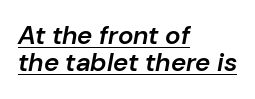
Every letter is mildly thick-stroked: semibold rather than bold. Horizontally, the lines are justified to the leading edge only. This is oblique type, the kind used for emphasis or titles. Very little white space separates one row of letters from the next. Has an underline been added? It has.
